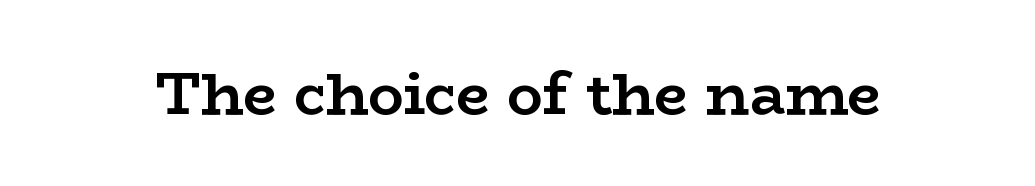
The image shows 59 px semibold, wide serif type, upright; set normal letter spacing, not underlined; low stroke contrast and a medium x-height.
